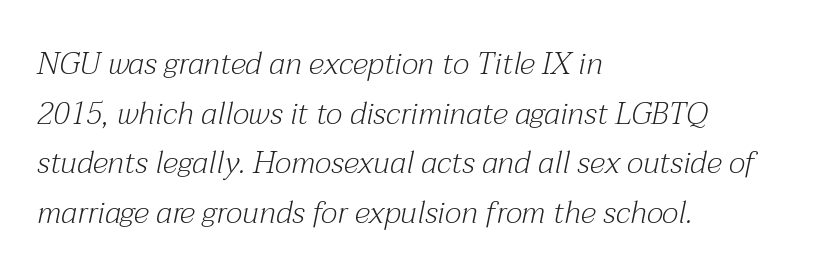
The letters advance in unequal steps, a hallmark of proportional type. Heaviness? Minimal to ordinary, like unemphasized prose. Visually the block forms a straight wall on the left and a jagged coastline on the right. The designer left line spacing at the default.
